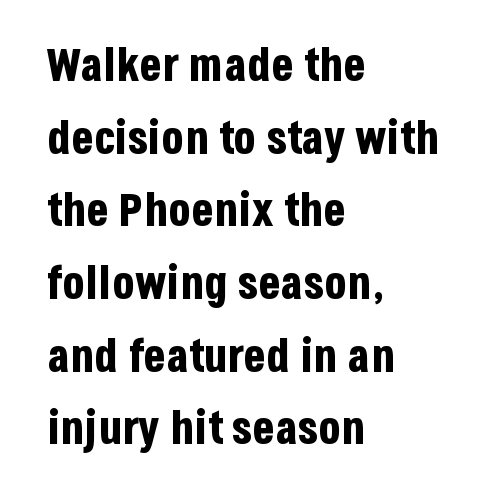
Do the characters align in a grid? No, the font is proportional. The letters carry no serifs — their stems end cleanly without finishing strokes. Horizontal bands of white between lines are of average thickness. Heft: maximum for text — a bold. The rag falls on the right side of this text block.
